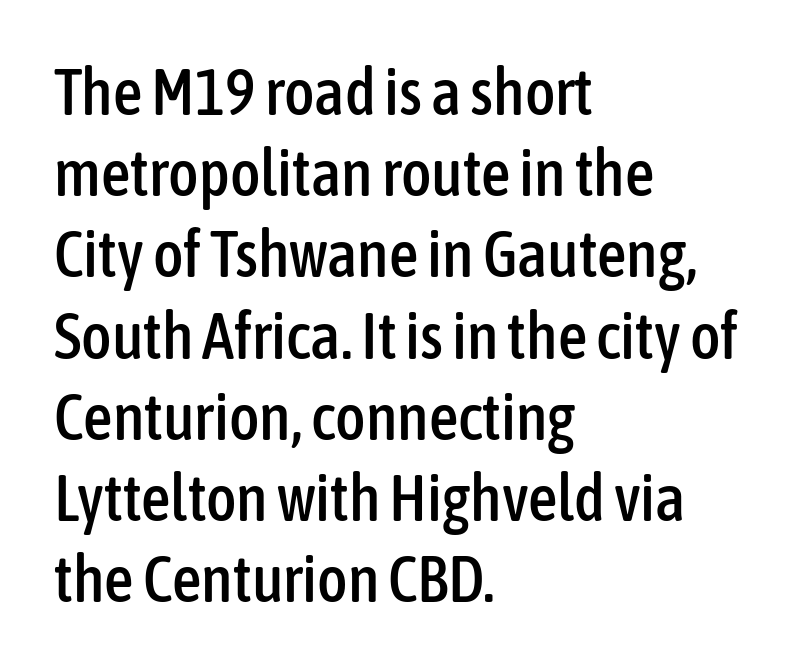
Posture: upright roman. Is the letter spacing exaggerated? No — it looks like the ordinary default. Rows of type keep a routine distance in the vertical direction. Horizontal alignment here is leftward, the default for most running prose. The rendering uses natural spacing where letterforms have individual widths. Letterform terminals end flat and unadorned throughout the passage.
